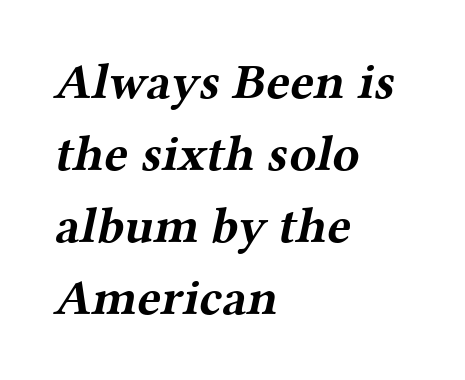
Q: Is the text bold? A: Yes.
Q: Is the typeface a serif or a sans-serif typeface? A: Serif.
Q: Is the text underlined? A: No.
Q: How is the paragraph aligned? A: Left-aligned.
Q: Is the spacing between letters normal or unusually wide? A: Normal.
Q: Is the spacing between lines tight, normal or loose? A: Normal.
Q: Width (condensed, normal, or wide)? A: Wide.
Q: Stroke contrast? A: Medium.
Q: x-height? A: Medium.
Q: Monospaced? A: No.
